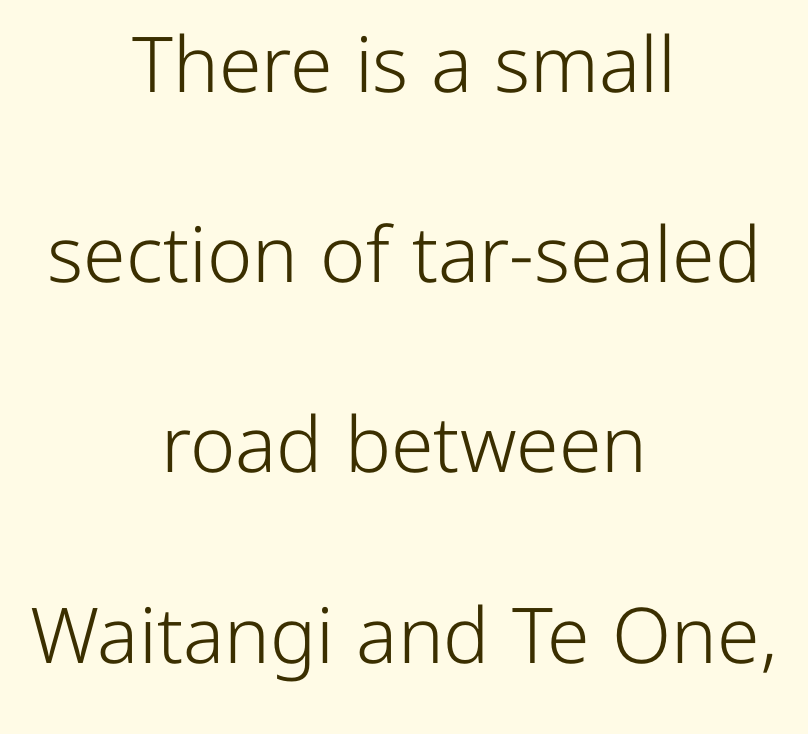
A roman cut, with each character standing at attention. This sample has the flowing, uneven cadence of proportional lettering. A typesetter would call this zero additional tracking. Letters have the restrained weight of plain body copy at most. The zone under the glyphs is completely vacant. The passage is arranged like a title page — every line centered.
